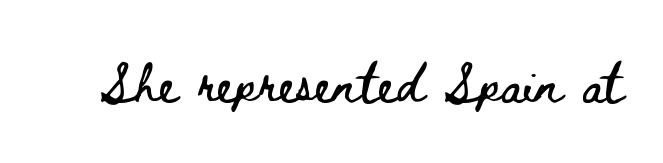
This sample uses plain, unmodified letter spacing. This sample has the flowing, uneven cadence of proportional lettering. Descenders hang freely into open space.
